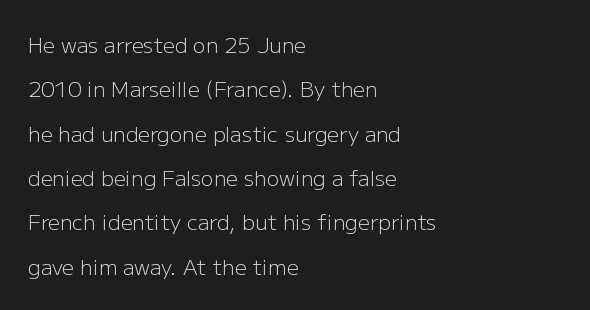
Q: Is the text bold? A: No.
Q: Is the text italic (slanted)? A: No, it is upright.
Q: Is the text underlined? A: No.
Q: How is the paragraph aligned? A: Left-aligned.
Q: Is the spacing between letters normal or unusually wide? A: Normal.
Q: Is the spacing between lines tight, normal or loose? A: Loose.
